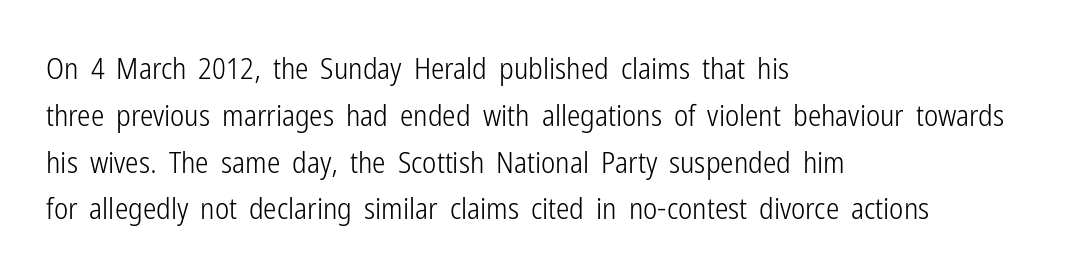
{"serif": "no", "italic": "no", "bold": "no", "weight": "light", "width": "condensed", "stroke_contrast": "low", "x_height": "medium", "monospaced": "no", "underline": "no", "align": "left", "line_spacing": "normal", "line_spacing_ratio": 1.56, "letter_spacing": "normal", "letter_spacing_em": 0.0, "glyph_px": 30}
